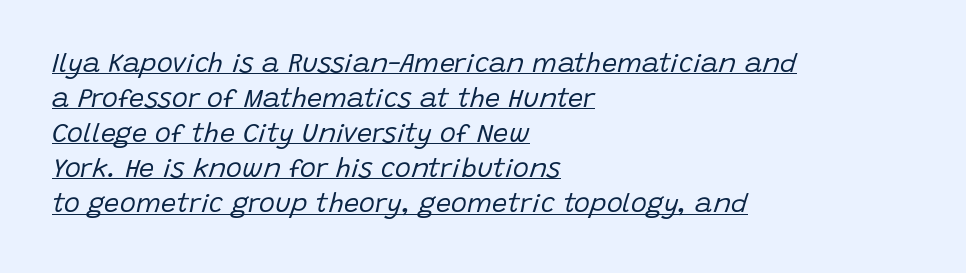
{"italic": "yes", "lean": "right", "slant_degrees": 15, "bold": "no", "underline": "yes", "align": "left", "line_spacing": "normal", "line_spacing_ratio": 1.3, "letter_spacing": "normal", "letter_spacing_em": 0.0, "glyph_px": 27}
